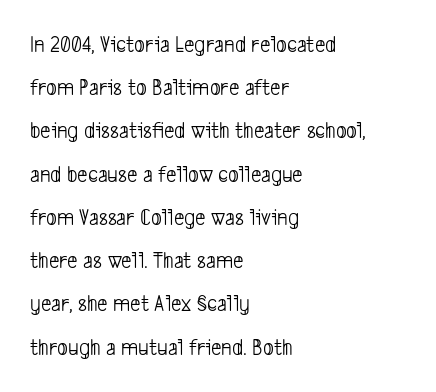
{"bold": "no", "underline": "no", "align": "left", "line_spacing_ratio": 1.88, "letter_spacing": "normal", "letter_spacing_em": 0.0, "glyph_px": 23}
